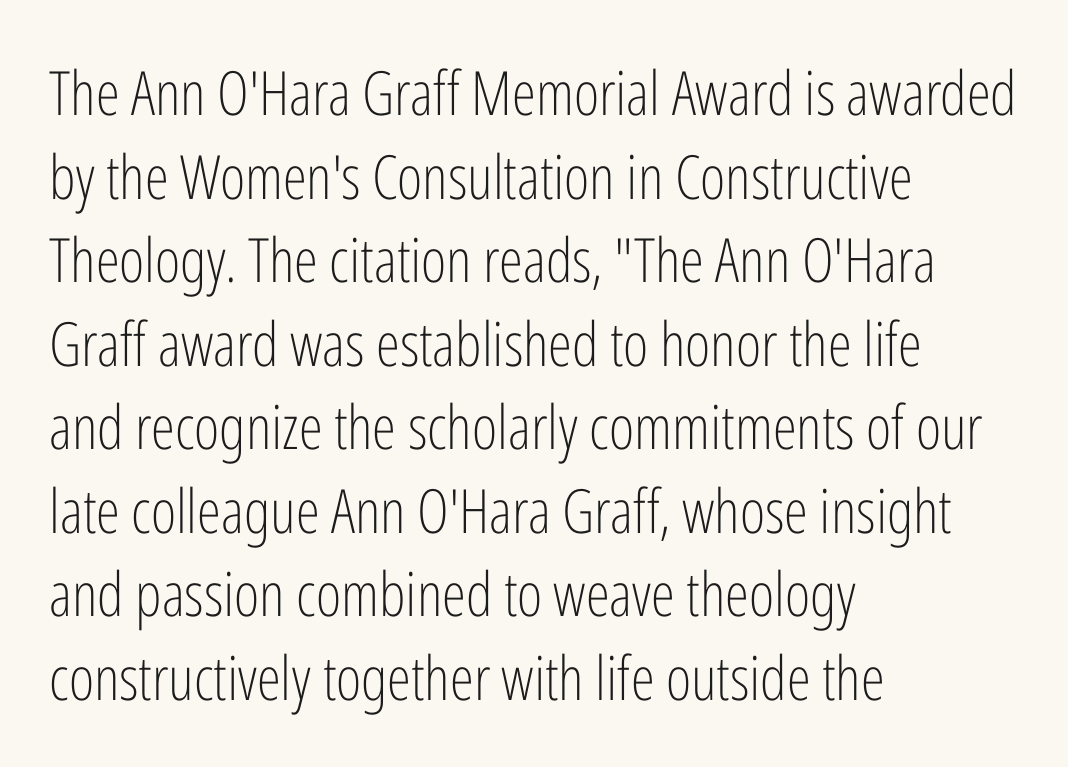
Think of a printed novel: that variable character pitch is what you see here. The face looks like a standard text weight, possibly lighter. Does the copy run flush right? No — it runs flush left. Posture: vertical. Line spacing here is normal. Check under the words: just untouched page.
